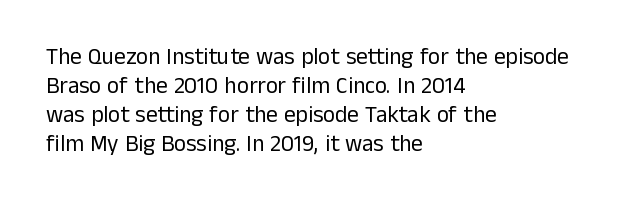
The image shows 23 px text type, upright; set left-aligned, normal line spacing (1.26x), normal letter spacing, not underlined.
